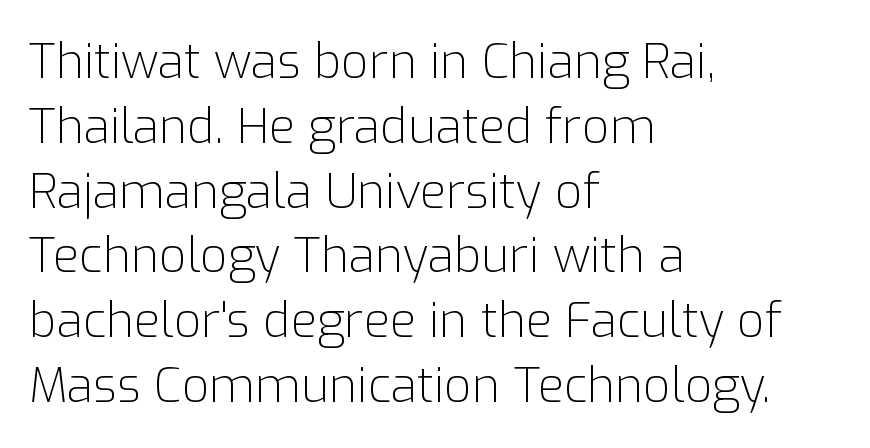
The image shows 48 px light sans-serif type, upright; set left-aligned, normal line spacing (1.35x), normal letter spacing, not underlined; low stroke contrast and a medium x-height.
